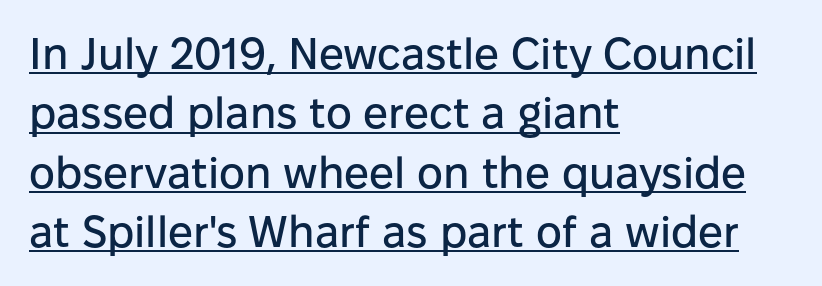
{"serif": "no", "italic": "no", "width": "normal", "stroke_contrast": "low", "x_height": "medium", "monospaced": "no", "underline": "yes", "align": "left", "line_spacing": "normal", "line_spacing_ratio": 1.35, "letter_spacing": "normal", "letter_spacing_em": 0.0, "glyph_px": 44}
